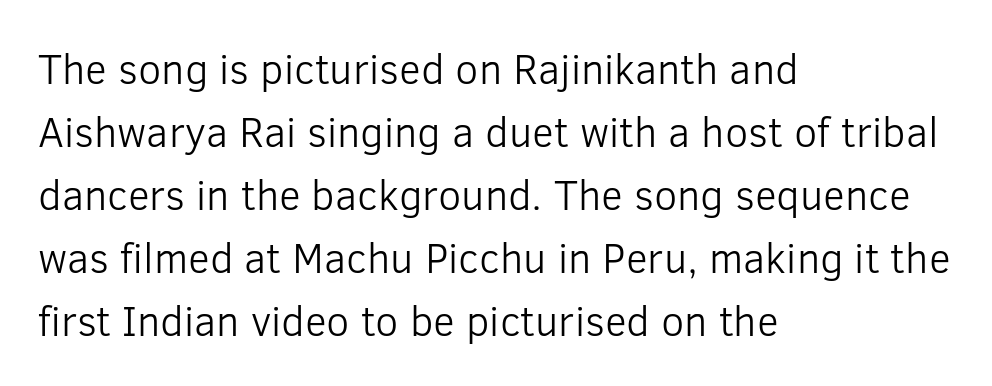
Teacher's note: observe the even left margin — that is flush-left alignment. This block has exactly the height ordinary leading produces. Serif or sans? Sans — the stroke terminals are bare. This is not heavy type; no bold has been used. Spacing between characters is what you'd get straight out of the box. These lines were composed using upright roman letters.
